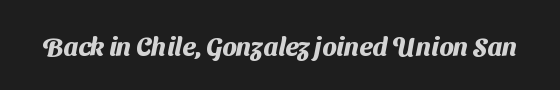
{"bold": "yes", "underline": "no", "letter_spacing": "normal", "letter_spacing_em": 0.0, "glyph_px": 26}
